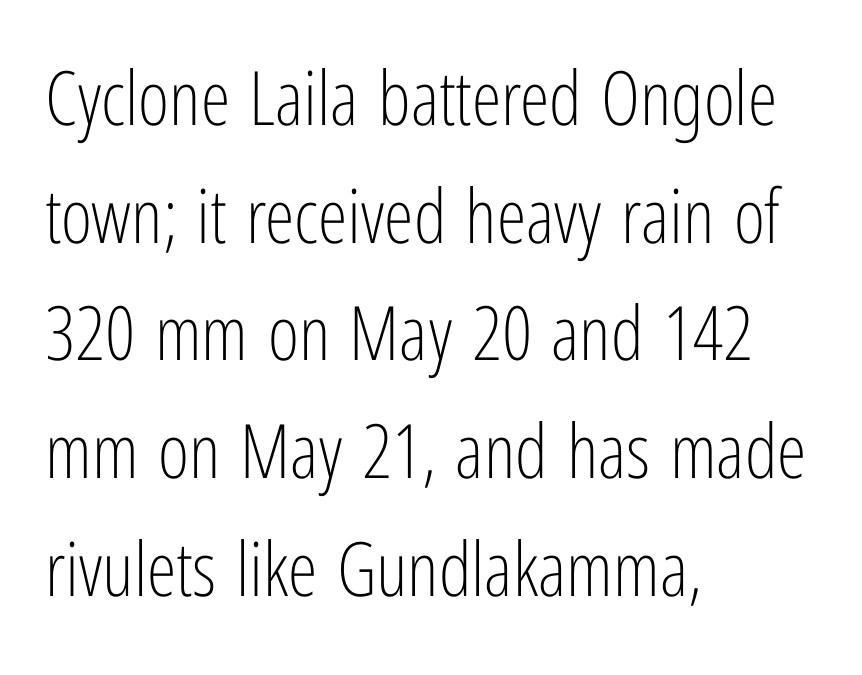
The image shows 75 px light, condensed sans-serif type, upright; set left-aligned, normal line spacing (1.57x), normal letter spacing, not underlined; low stroke contrast and a medium x-height.
